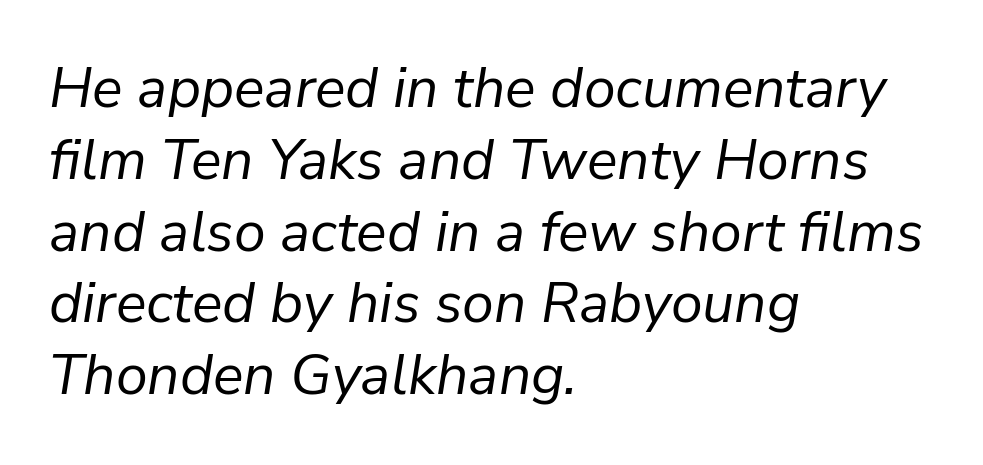
The letters look calm and open, with moderate or lighter stems. The rendering uses natural spacing where letterforms have individual widths. If you drew a line through each stem, it would be angled. One glance says typical: line gaps are just what's usual. Nobody drew a line under any word here. Observe the ordinary spacing: letters are neighbours, not strangers.
